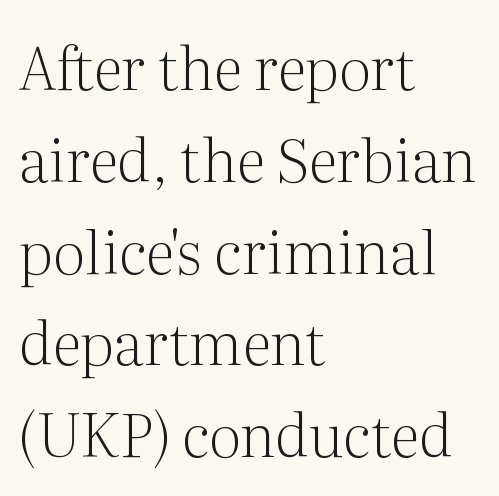
The image shows 60 px light serif type, upright; set left-aligned, normal line spacing (1.53x), normal letter spacing, not underlined; medium stroke contrast and a medium x-height.
